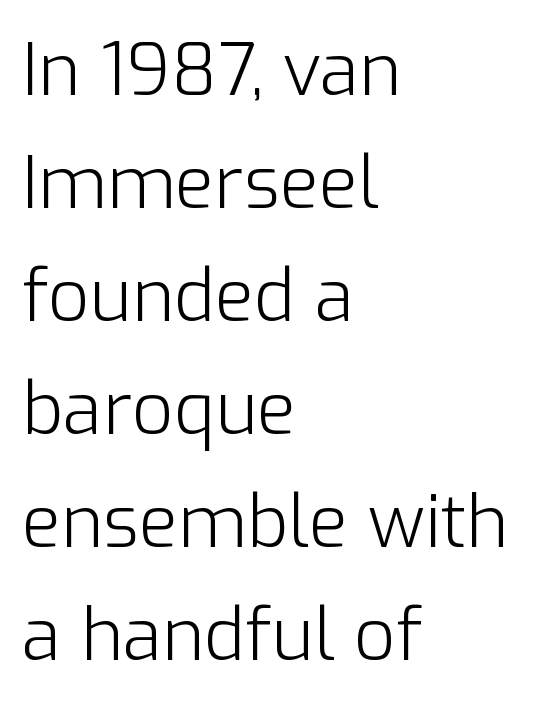
The image shows 72 px light sans-serif type, upright; set left-aligned, normal line spacing (1.57x), normal letter spacing, not underlined; low stroke contrast and a medium x-height.
